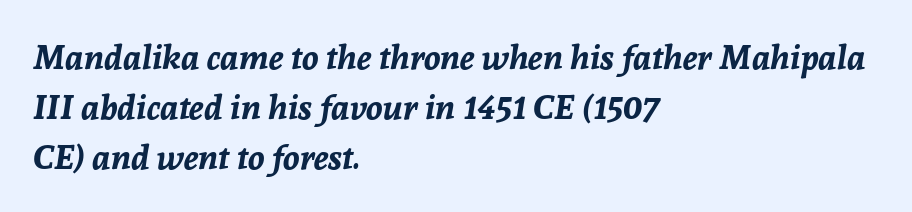
{"italic": "yes", "lean": "right", "slant_degrees": 8, "bold": "yes", "weight": "bold", "width": "normal", "stroke_contrast": "low", "x_height": "medium", "monospaced": "no", "underline": "no", "align": "left", "line_spacing": "normal", "line_spacing_ratio": 1.47, "letter_spacing": "normal", "letter_spacing_em": 0.0, "glyph_px": 34}
